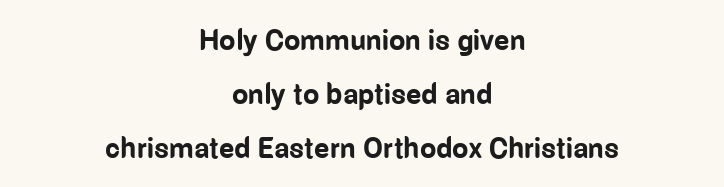
Q: Is the text bold? A: Yes.
Q: Is the text italic (slanted)? A: No, it is upright.
Q: Is the typeface a serif or a sans-serif typeface? A: Sans-serif.
Q: Is the text underlined? A: No.
Q: How is the paragraph aligned? A: Centered.
Q: Is the spacing between letters normal or unusually wide? A: Normal.
Q: Width (condensed, normal, or wide)? A: Condensed.
Q: Stroke contrast? A: Low.
Q: x-height? A: Medium.
Q: Monospaced? A: No.
